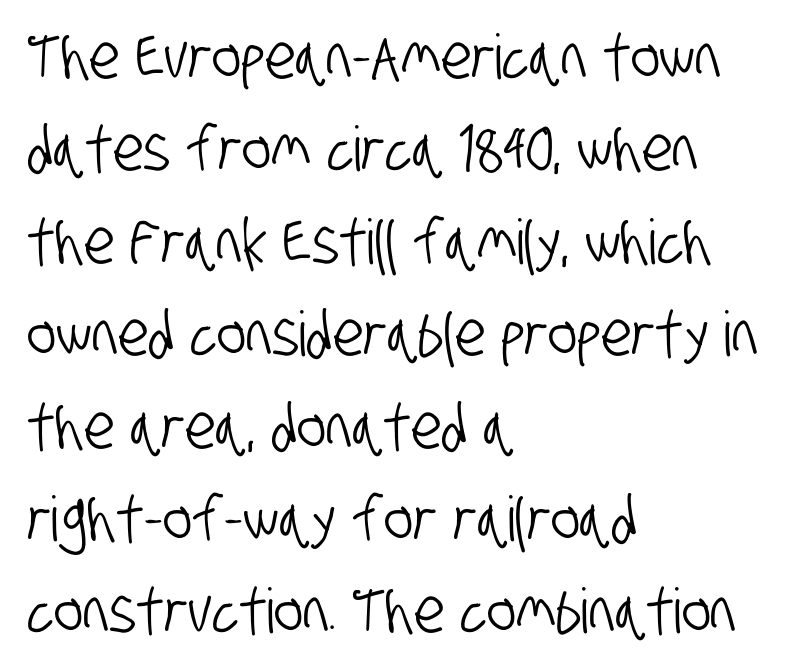
Q: Is the typeface a serif or a sans-serif typeface? A: Sans-serif.
Q: Is the text underlined? A: No.
Q: How is the paragraph aligned? A: Left-aligned.
Q: Is the spacing between letters normal or unusually wide? A: Normal.
Q: Is the spacing between lines tight, normal or loose? A: Normal.
Q: Width (condensed, normal, or wide)? A: Condensed.
Q: Stroke contrast? A: Low.
Q: x-height? A: Large.
Q: Monospaced? A: No.
